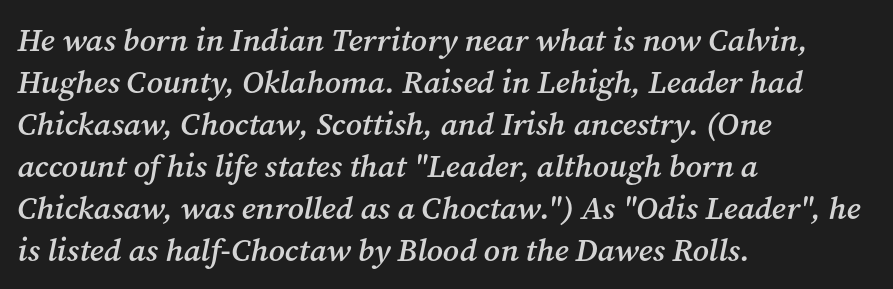
The image shows 32 px semibold serif type, italic (leaning right); set left-aligned, normal line spacing (1.31x), normal letter spacing, not underlined; medium stroke contrast and a medium x-height.
